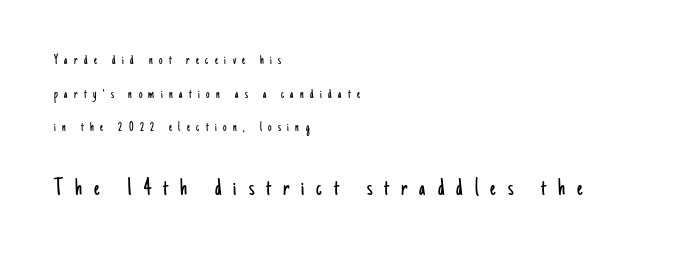
Q: Is the text bold? A: No.
Q: Is the text italic (slanted)? A: No, it is upright.
Q: Is the text underlined? A: No.
Q: How is the paragraph aligned? A: Left-aligned.
Q: Is the spacing between letters normal or unusually wide? A: Unusually wide.
Q: Is the spacing between lines tight, normal or loose? A: Loose.
Q: Which block of text is set in a larger size, the first (top) or the second (bottom)? A: The second (bottom) one.
